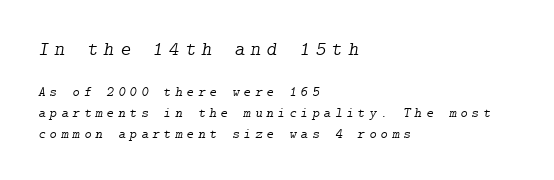
The image shows 20 px text type, italic (leaning right); set left-aligned, normal line spacing (1.5x), unusually wide letter spacing (+0.29 em), not underlined; the first (top) block is 1.43x larger.
